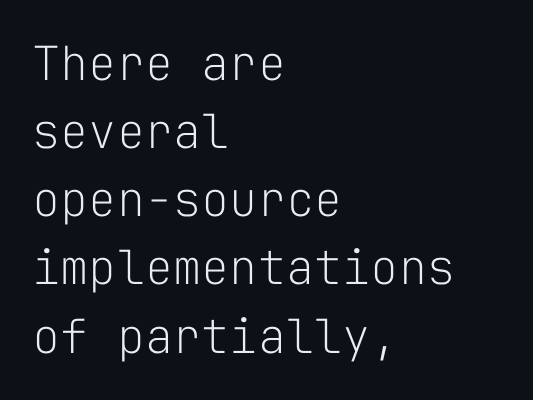
The image shows 47 px light sans-serif type, upright, monospaced; set left-aligned, normal line spacing (1.45x), normal letter spacing, not underlined; low stroke contrast and a medium x-height.
